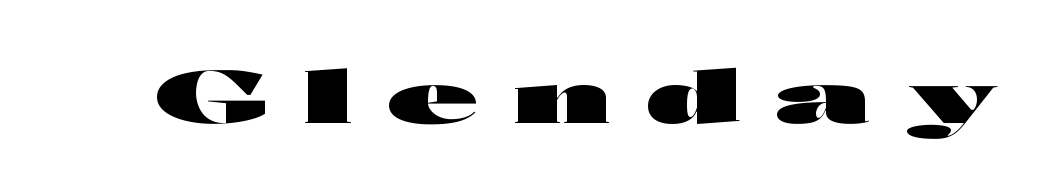
Nobody drew a line under any word here. Type style note: lacks serifs. A typesetter would mark this as roman, not italic. A full-strength bold gives these letters their thick strokes. The face used here is proportionally spaced, like ordinary book or web type. Tracking here is generous; glyphs stand well apart from one another.
